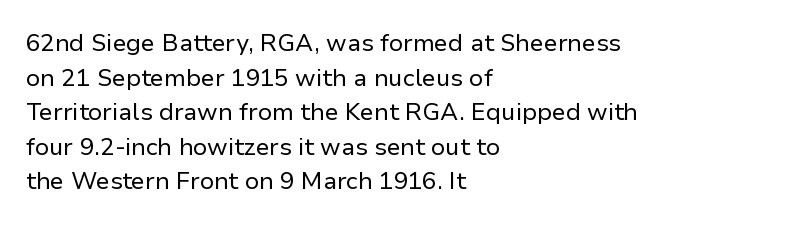
Q: Is the text bold? A: No.
Q: Is the text italic (slanted)? A: No, it is upright.
Q: Is the text underlined? A: No.
Q: How is the paragraph aligned? A: Left-aligned.
Q: Is the spacing between letters normal or unusually wide? A: Normal.
Q: Is the spacing between lines tight, normal or loose? A: Normal.
